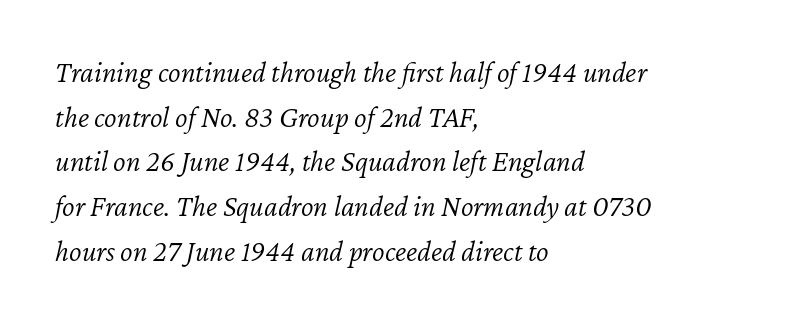
{"italic": "yes", "lean": "right", "slant_degrees": 12, "bold": "no", "weight": "light", "width": "normal", "stroke_contrast": "low", "x_height": "medium", "monospaced": "no", "underline": "no", "align": "left", "line_spacing": "normal", "line_spacing_ratio": 1.49, "letter_spacing": "normal", "letter_spacing_em": 0.0, "glyph_px": 30}
